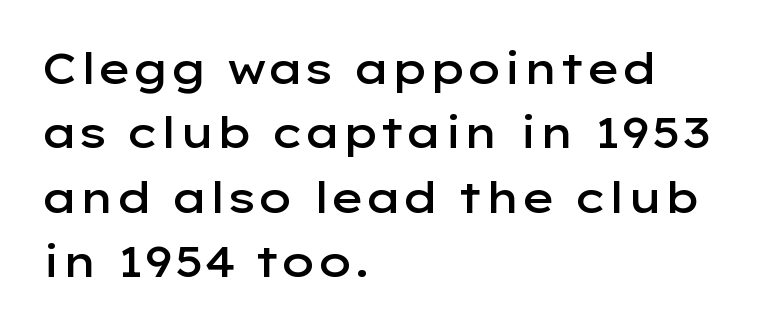
{"serif": "no", "italic": "no", "bold": "semi", "weight": "semibold", "width": "wide", "stroke_contrast": "low", "x_height": "medium", "monospaced": "no", "underline": "no", "align": "left", "line_spacing": "normal", "line_spacing_ratio": 1.5, "letter_spacing": "normal", "letter_spacing_em": 0.0, "glyph_px": 43}
